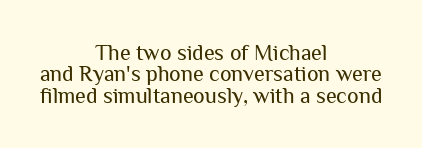
Q: Is the text bold? A: No.
Q: Is the text italic (slanted)? A: No, it is upright.
Q: Is the text underlined? A: No.
Q: How is the paragraph aligned? A: Centered.
Q: Is the spacing between letters normal or unusually wide? A: Normal.
Q: Is the spacing between lines tight, normal or loose? A: Tight.
